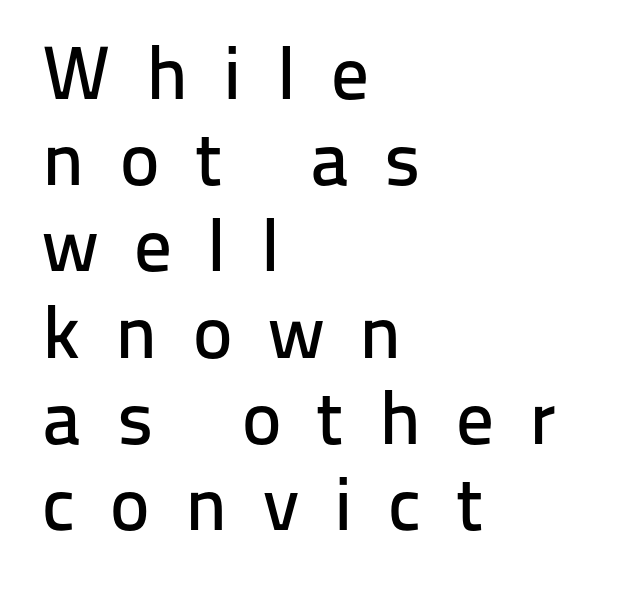
Q: Is the text italic (slanted)? A: No, it is upright.
Q: Is the typeface a serif or a sans-serif typeface? A: Sans-serif.
Q: Is the text underlined? A: No.
Q: How is the paragraph aligned? A: Left-aligned.
Q: Is the spacing between letters normal or unusually wide? A: Unusually wide.
Q: Is the spacing between lines tight, normal or loose? A: Tight.
Q: Width (condensed, normal, or wide)? A: Normal.
Q: Stroke contrast? A: Low.
Q: x-height? A: Medium.
Q: Monospaced? A: No.
